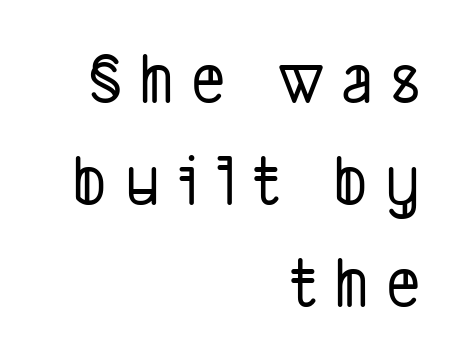
Rule under the text: the space is simply empty. The letters advance in unequal steps, a hallmark of proportional type. Line ends are locked; line starts wander. Words appear elongated and porous because spacing is wide. Students, observe: this is what conventionally led text looks like.
